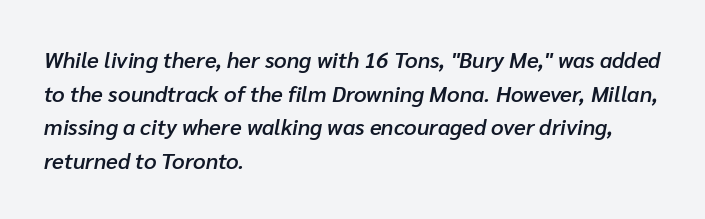
{"italic": "yes", "lean": "right", "slant_degrees": 10, "bold": "semi", "underline": "no", "align": "left", "line_spacing": "normal", "line_spacing_ratio": 1.53, "letter_spacing": "normal", "letter_spacing_em": 0.0, "glyph_px": 22}
